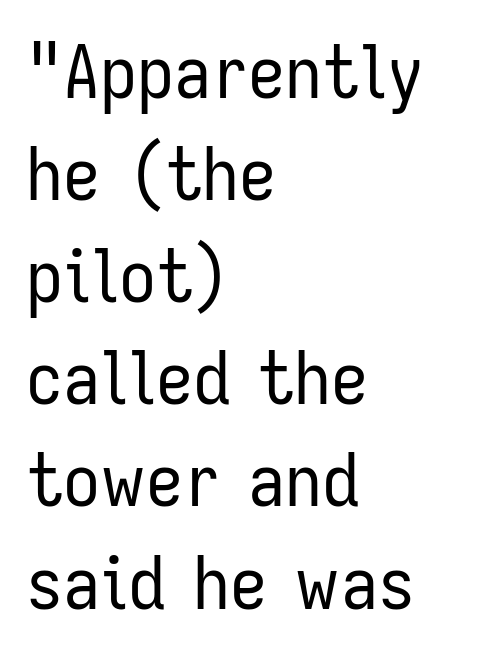
Q: Is the text bold? A: No.
Q: Is the text italic (slanted)? A: No, it is upright.
Q: Is the typeface a serif or a sans-serif typeface? A: Sans-serif.
Q: Is the text underlined? A: No.
Q: How is the paragraph aligned? A: Left-aligned.
Q: Is the spacing between letters normal or unusually wide? A: Normal.
Q: Is the spacing between lines tight, normal or loose? A: Normal.
Q: Width (condensed, normal, or wide)? A: Condensed.
Q: Stroke contrast? A: Low.
Q: x-height? A: Medium.
Q: Monospaced? A: No.
